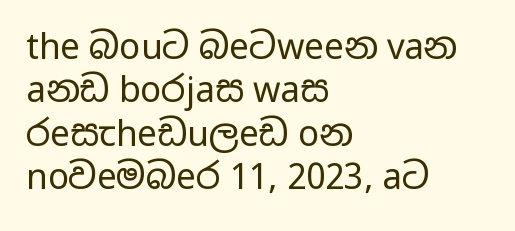
{"serif": "no", "italic": "no", "bold": "no", "weight": "regular", "width": "wide", "stroke_contrast": "low", "x_height": "medium", "monospaced": "no", "underline": "no", "align": "left", "line_spacing_ratio": 1.24, "letter_spacing": "normal", "letter_spacing_em": 0.0, "glyph_px": 35}
